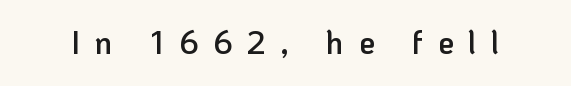
The image shows 32 px semibold sans-serif type, upright; set unusually wide letter spacing (+0.46 em), not underlined; low stroke contrast and a medium x-height.
